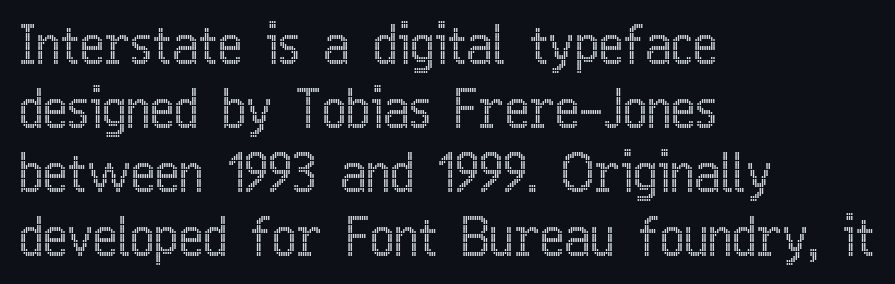
No word sits above an underline. The type is set solid horizontally, with unmodified tracking. Line beginnings align vertically; line endings do not. This sample has the flowing, uneven cadence of proportional lettering. In terms of posture, this sample is upright.
